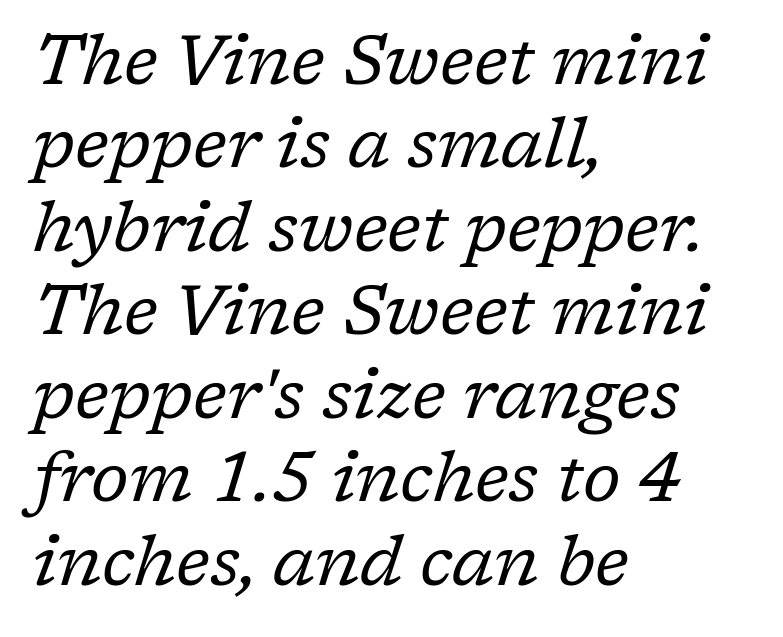
Q: Is the text bold? A: No.
Q: Is the text italic (slanted)? A: Yes, it leans right by about 17 degrees.
Q: Is the typeface a serif or a sans-serif typeface? A: Serif.
Q: Is the text underlined? A: No.
Q: How is the paragraph aligned? A: Left-aligned.
Q: Is the spacing between letters normal or unusually wide? A: Normal.
Q: Width (condensed, normal, or wide)? A: Normal.
Q: Stroke contrast? A: Low.
Q: x-height? A: Medium.
Q: Monospaced? A: No.
